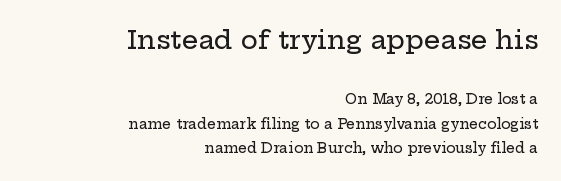
The image shows 26 px text type, upright; set right-aligned, line spacing 1.77x, normal letter spacing, not underlined; the first (top) block is 1.86x larger.
